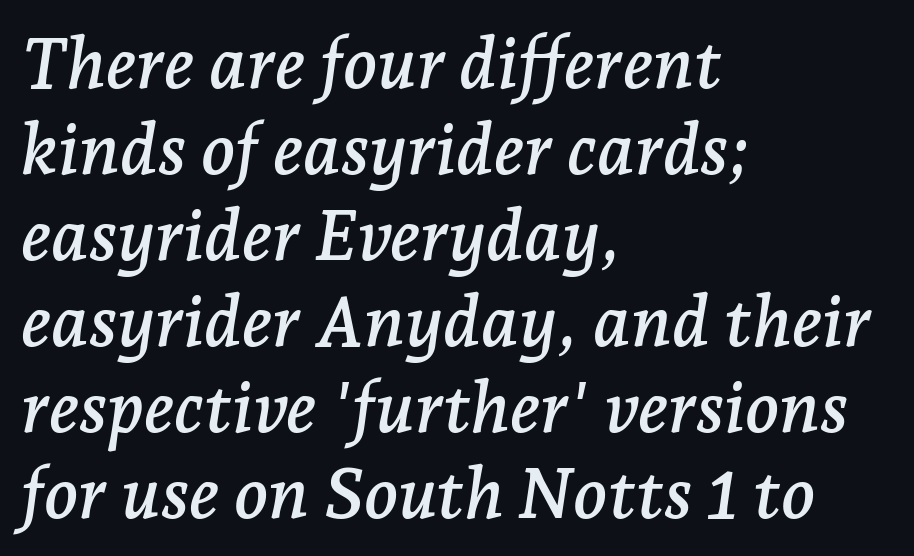
Character widths vary here, with narrow letters taking less room than wide ones. Letterform terminals end in serifs throughout the passage. If you drew a ruler down the left edge, every line would touch it. Letter spacing: default.
